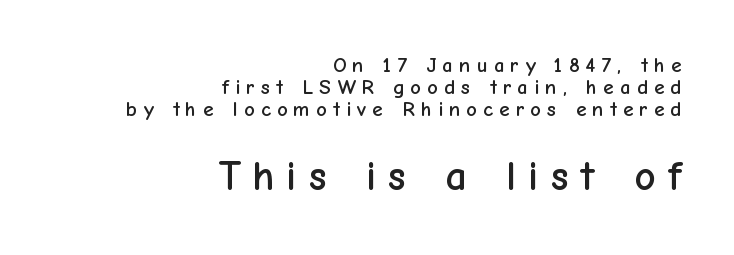
The image shows 42 px sans-serif type, upright; set right-aligned, tight line spacing (1.04x), unusually wide letter spacing (+0.29 em), not underlined; the second (bottom) block is 2.0x larger; low stroke contrast and a medium x-height.
